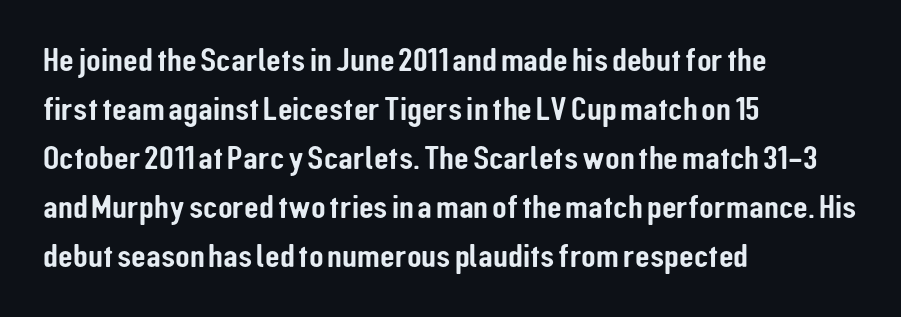
Looks like regular typesetting: each glyph gets only the width it needs. Descender tails drop into unmarked territory. Characters remain perfectly vertical along every line. Vertical spacing — default. Look at the tracking — it's just the regular setting, nothing added. The paragraph shown leans on its left margin.
